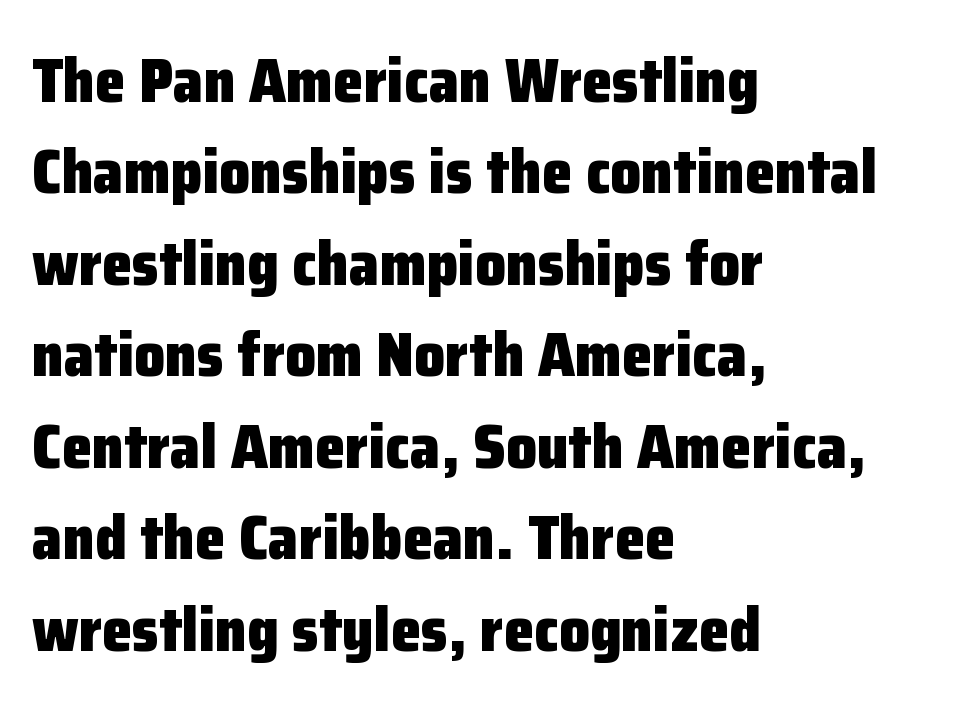
Q: Is the text bold? A: Yes.
Q: Is the text italic (slanted)? A: No, it is upright.
Q: Is the typeface a serif or a sans-serif typeface? A: Sans-serif.
Q: Is the text underlined? A: No.
Q: How is the paragraph aligned? A: Left-aligned.
Q: Is the spacing between letters normal or unusually wide? A: Normal.
Q: Is the spacing between lines tight, normal or loose? A: Normal.
Q: Width (condensed, normal, or wide)? A: Normal.
Q: Stroke contrast? A: Low.
Q: x-height? A: Medium.
Q: Monospaced? A: No.
